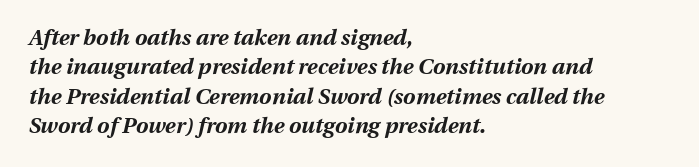
Default kerning and tracking; the words read as compact shapes. Typesetter's note: full bold, strokes at maximum text heaviness. The rendering applies a slant to the glyphs. Unmarked baselines from the first word to the last. Line beginnings align vertically; line endings do not. This block has exactly the height ordinary leading produces.
